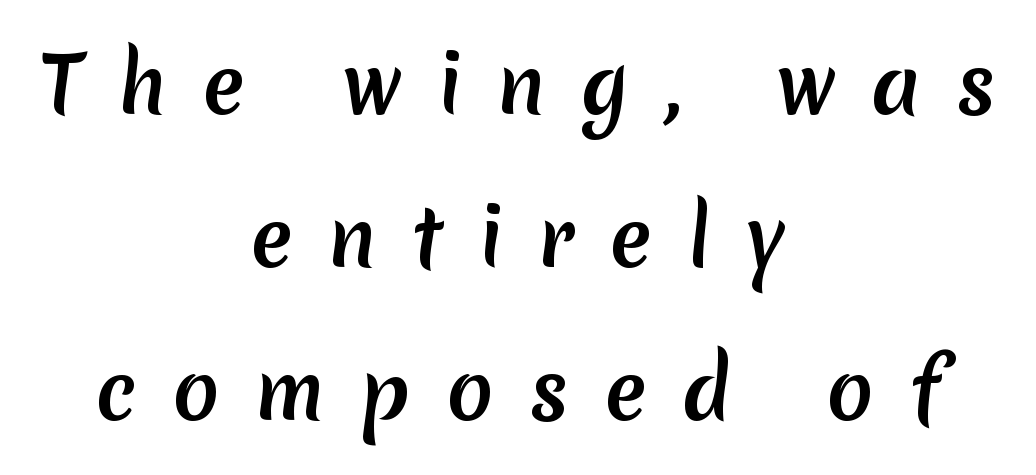
Here the designer chose a conventional face with non-uniform glyph widths. Reading down the column, the eye jumps a long way to each next line. Where is the straight margin? There isn't one; the lines are centered. A bare baseline throughout the passage.
